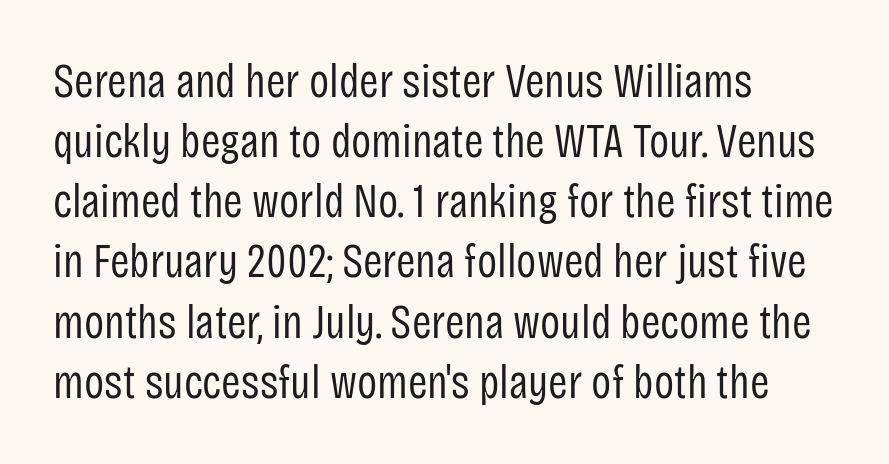
{"serif": "no", "italic": "no", "bold": "no", "weight": "regular", "width": "condensed", "stroke_contrast": "low", "x_height": "large", "monospaced": "no", "underline": "no", "align": "left", "line_spacing": "normal", "line_spacing_ratio": 1.28, "letter_spacing": "normal", "letter_spacing_em": 0.0, "glyph_px": 47}
